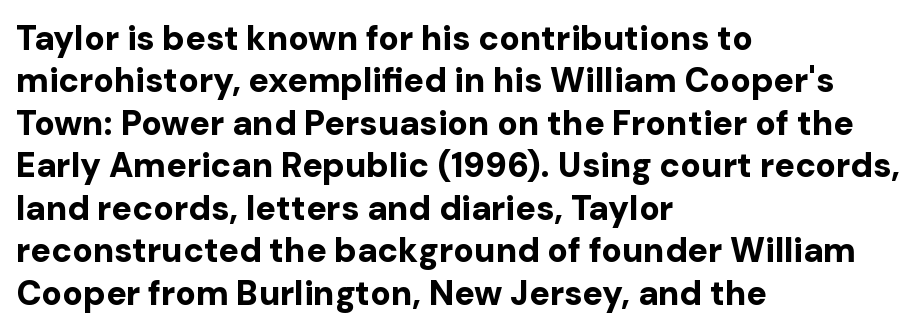
Q: Is the text bold? A: Yes.
Q: Is the text italic (slanted)? A: No, it is upright.
Q: Is the typeface a serif or a sans-serif typeface? A: Sans-serif.
Q: Is the text underlined? A: No.
Q: How is the paragraph aligned? A: Left-aligned.
Q: Is the spacing between letters normal or unusually wide? A: Normal.
Q: Is the spacing between lines tight, normal or loose? A: Normal.
Q: Width (condensed, normal, or wide)? A: Normal.
Q: Stroke contrast? A: Low.
Q: x-height? A: Medium.
Q: Monospaced? A: No.
